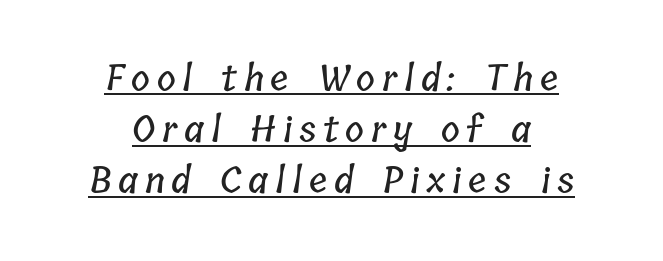
{"width": "condensed", "stroke_contrast": "low", "x_height": "medium", "monospaced": "no", "underline": "yes", "align": "center", "line_spacing": "normal", "line_spacing_ratio": 1.42, "glyph_px": 36}
